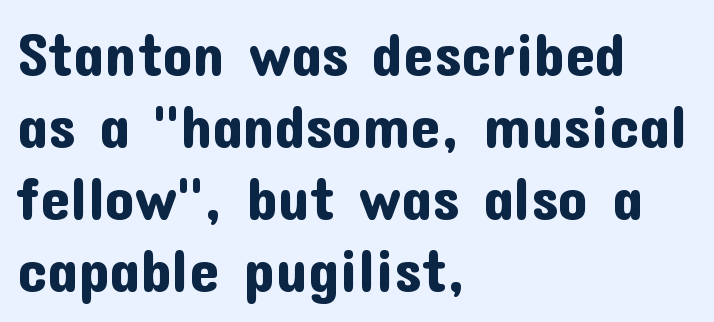
Q: Is the text italic (slanted)? A: No, it is upright.
Q: Is the typeface a serif or a sans-serif typeface? A: Sans-serif.
Q: Is the text underlined? A: No.
Q: How is the paragraph aligned? A: Left-aligned.
Q: Is the spacing between letters normal or unusually wide? A: Normal.
Q: Width (condensed, normal, or wide)? A: Normal.
Q: Stroke contrast? A: Low.
Q: x-height? A: Medium.
Q: Monospaced? A: No.
